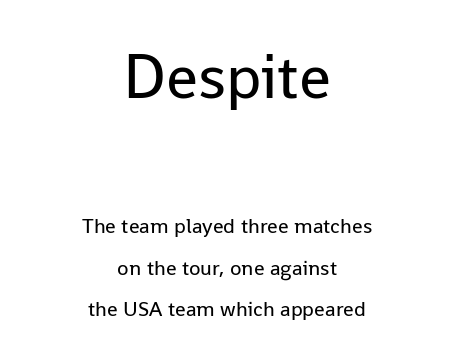
{"serif": "no", "italic": "no", "bold": "no", "weight": "regular", "width": "normal", "stroke_contrast": "low", "x_height": "medium", "monospaced": "no", "underline": "no", "align": "center", "line_spacing": "loose", "line_spacing_ratio": 1.99, "letter_spacing": "normal", "letter_spacing_em": 0.0, "larger_block": "first", "size_ratio": 3.0, "glyph_px": 63}
